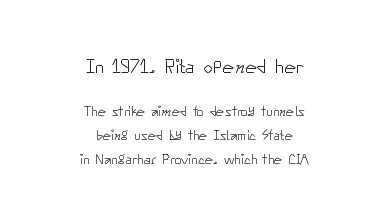
The image shows 20 px text type, upright; set centered, normal line spacing (1.7x), normal letter spacing, not underlined; the first (top) block is 1.43x larger.
